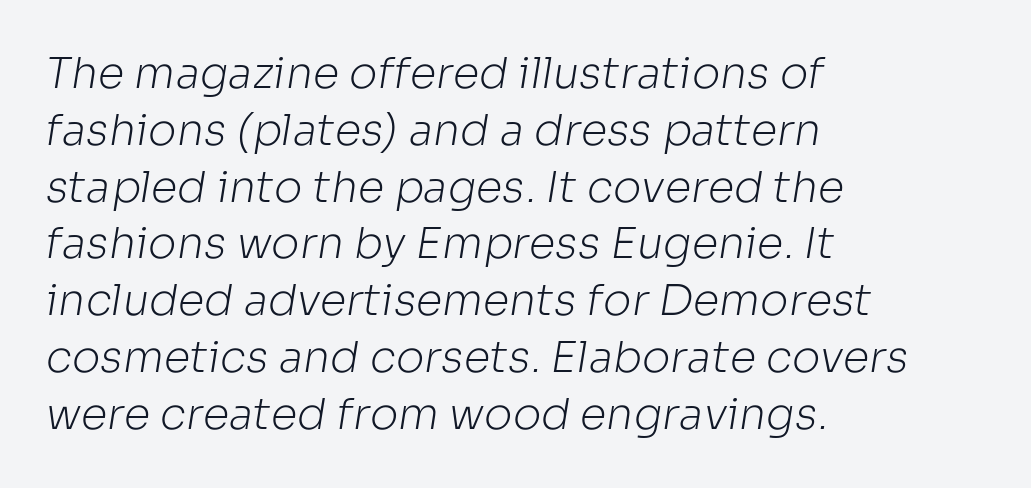
Q: Is the text bold? A: No.
Q: Is the typeface a serif or a sans-serif typeface? A: Sans-serif.
Q: Is the text underlined? A: No.
Q: How is the paragraph aligned? A: Left-aligned.
Q: Is the spacing between letters normal or unusually wide? A: Normal.
Q: Is the spacing between lines tight, normal or loose? A: Normal.
Q: Width (condensed, normal, or wide)? A: Normal.
Q: Stroke contrast? A: Low.
Q: x-height? A: Medium.
Q: Monospaced? A: No.
